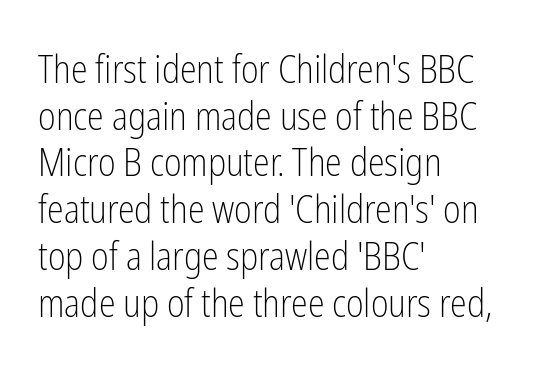
{"serif": "no", "italic": "no", "bold": "no", "weight": "light", "width": "condensed", "stroke_contrast": "low", "x_height": "medium", "monospaced": "no", "underline": "no", "align": "left", "line_spacing_ratio": 1.23, "letter_spacing": "normal", "letter_spacing_em": 0.0, "glyph_px": 38}
